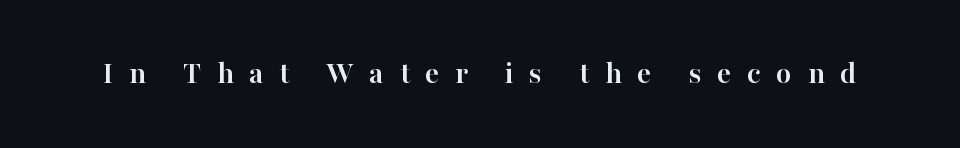
Q: Is the text bold? A: Yes.
Q: Is the text italic (slanted)? A: No, it is upright.
Q: Is the typeface a serif or a sans-serif typeface? A: Serif.
Q: Is the text underlined? A: No.
Q: Is the spacing between letters normal or unusually wide? A: Unusually wide.
Q: Width (condensed, normal, or wide)? A: Normal.
Q: Stroke contrast? A: High.
Q: x-height? A: Medium.
Q: Monospaced? A: No.
